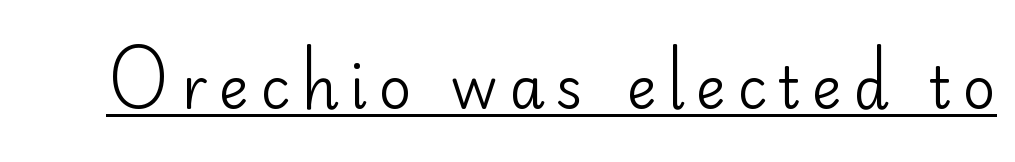
The image shows 57 px regular-weight sans-serif type, upright; set unusually wide letter spacing (+0.2 em), underlined; low stroke contrast and a small x-height.
